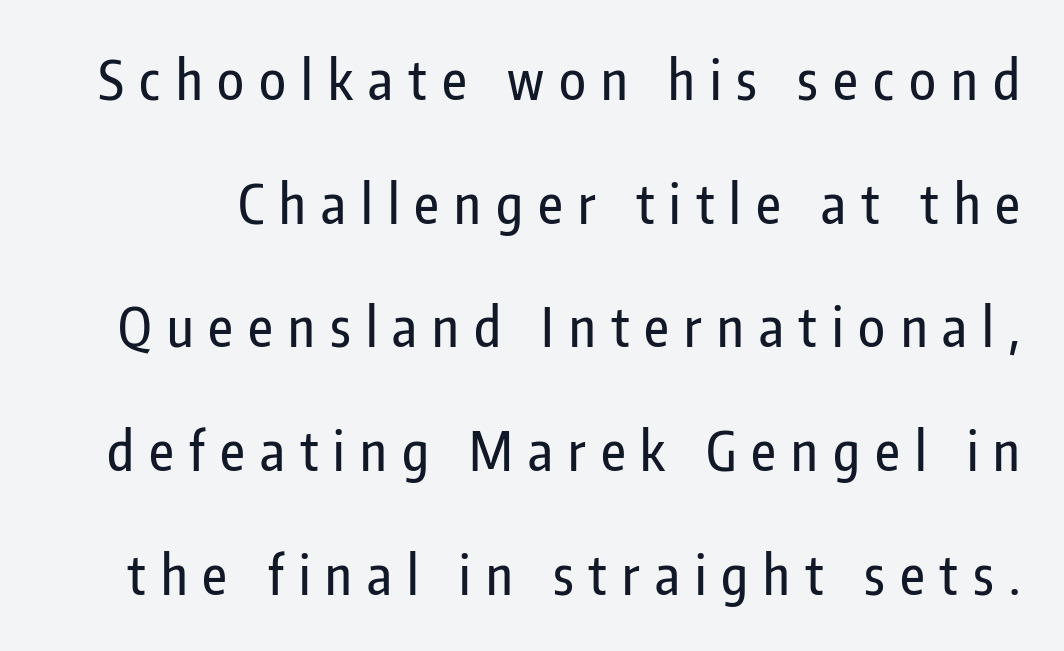
The image shows 54 px condensed sans-serif type, upright; set loose line spacing (2.29x), unusually wide letter spacing (+0.28 em), not underlined; low stroke contrast and a medium x-height.
